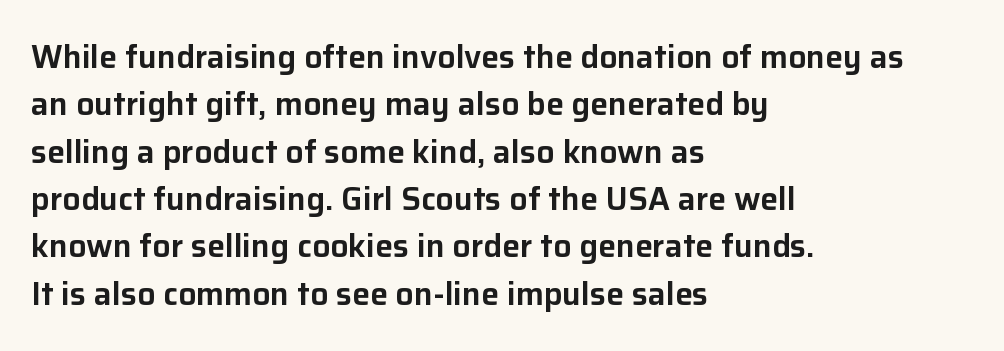
{"serif": "no", "italic": "no", "width": "normal", "stroke_contrast": "low", "x_height": "medium", "monospaced": "no", "underline": "no", "align": "left", "line_spacing": "normal", "line_spacing_ratio": 1.48, "letter_spacing": "normal", "letter_spacing_em": 0.0, "glyph_px": 32}
